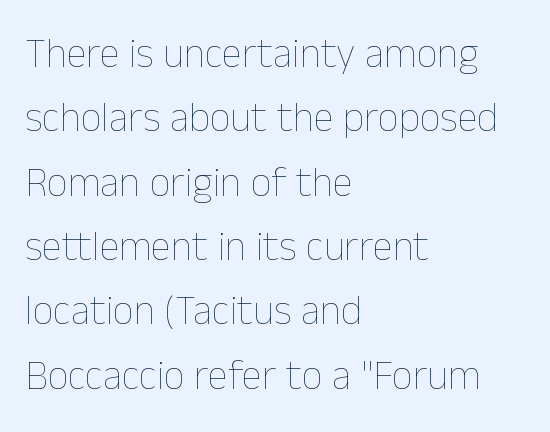
{"italic": "no", "bold": "no", "weight": "thin", "width": "normal", "stroke_contrast": "low", "x_height": "medium", "monospaced": "no", "underline": "no", "align": "left", "line_spacing": "normal", "line_spacing_ratio": 1.57, "letter_spacing": "normal", "letter_spacing_em": 0.0, "glyph_px": 41}
